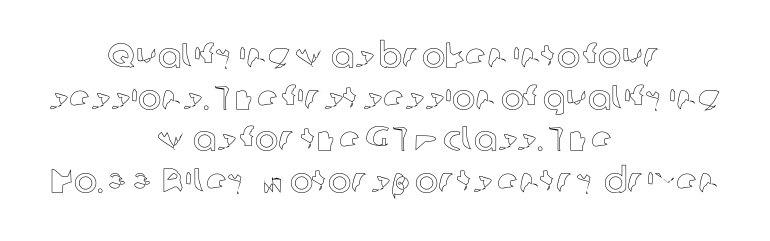
Q: Is the text italic (slanted)? A: No, it is upright.
Q: Is the text underlined? A: No.
Q: How is the paragraph aligned? A: Centered.
Q: Is the spacing between letters normal or unusually wide? A: Normal.
Q: Width (condensed, normal, or wide)? A: Normal.
Q: x-height? A: Medium.
Q: Monospaced? A: No.
